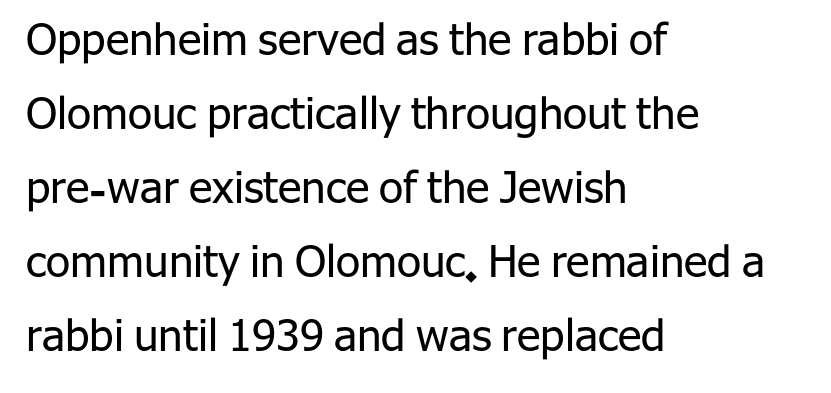
Q: Is the text bold? A: No.
Q: Is the text italic (slanted)? A: No, it is upright.
Q: Is the typeface a serif or a sans-serif typeface? A: Sans-serif.
Q: Is the text underlined? A: No.
Q: How is the paragraph aligned? A: Left-aligned.
Q: Is the spacing between letters normal or unusually wide? A: Normal.
Q: Is the spacing between lines tight, normal or loose? A: Normal.
Q: Width (condensed, normal, or wide)? A: Normal.
Q: Stroke contrast? A: Low.
Q: x-height? A: Medium.
Q: Monospaced? A: No.
